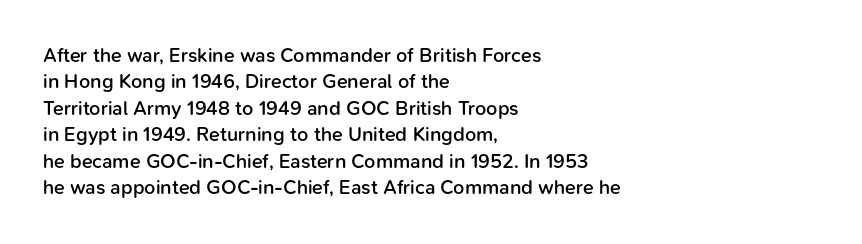
{"italic": "no", "bold": "semi", "underline": "no", "align": "left", "line_spacing": "normal", "line_spacing_ratio": 1.32, "letter_spacing": "normal", "letter_spacing_em": 0.0, "glyph_px": 20}
